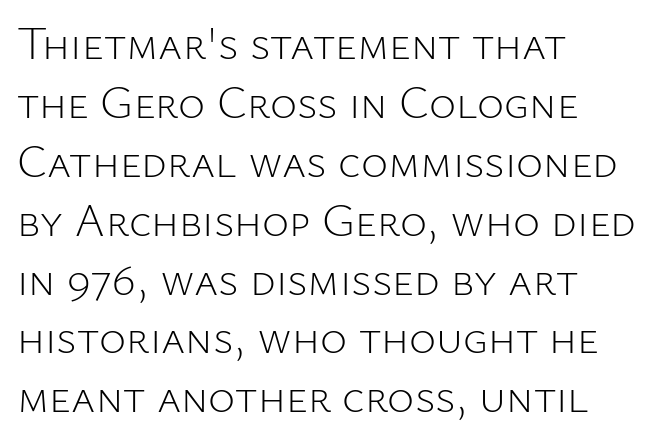
Words float on clear page, feet unadorned. This sample is left-justified, so line endings fall wherever the words run out. Stems here are at most as thick as an everyday book face. Here the designer chose a conventional face with non-uniform glyph widths. These lines keep a tight, regular rhythm from letter to letter.
